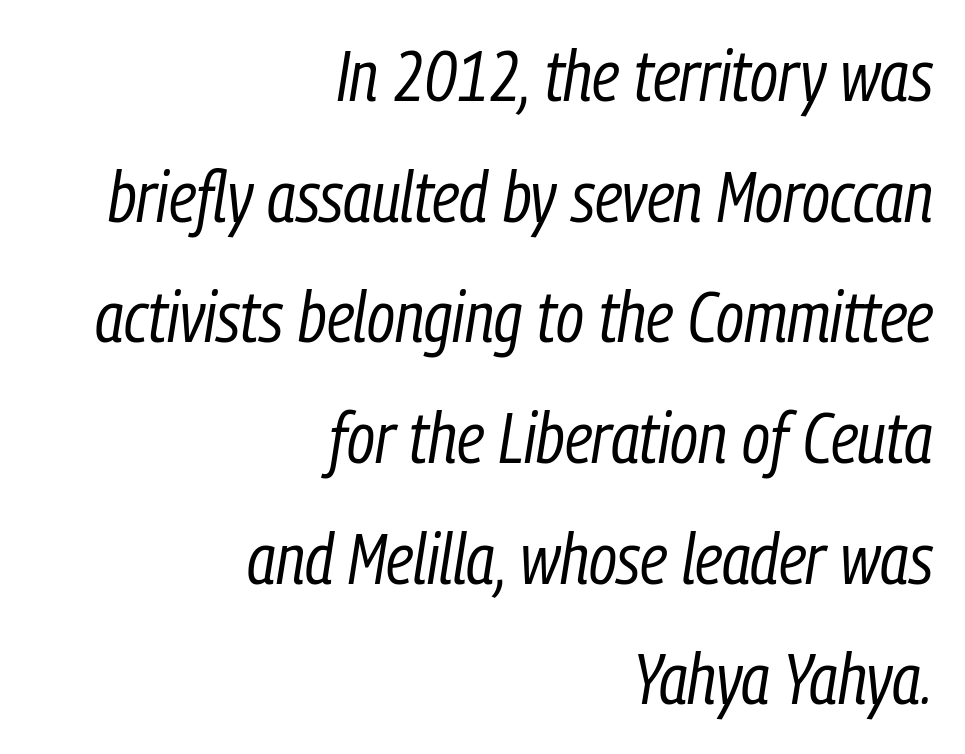
Line ends are locked; line starts wander. Bold? No — there's no thickening of the strokes. In terms of posture, this sample is oblique. Looks like regular typesetting: each glyph gets only the width it needs. How would I describe the line gaps? Plain and ordinary.
